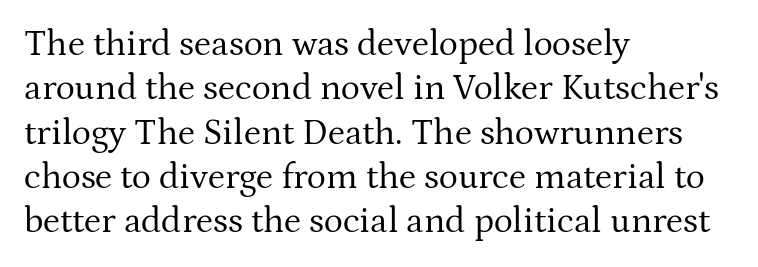
Q: Is the text bold? A: No.
Q: Is the text italic (slanted)? A: No, it is upright.
Q: Is the typeface a serif or a sans-serif typeface? A: Serif.
Q: Is the text underlined? A: No.
Q: How is the paragraph aligned? A: Left-aligned.
Q: Is the spacing between letters normal or unusually wide? A: Normal.
Q: Width (condensed, normal, or wide)? A: Normal.
Q: Stroke contrast? A: Medium.
Q: x-height? A: Medium.
Q: Monospaced? A: No.
